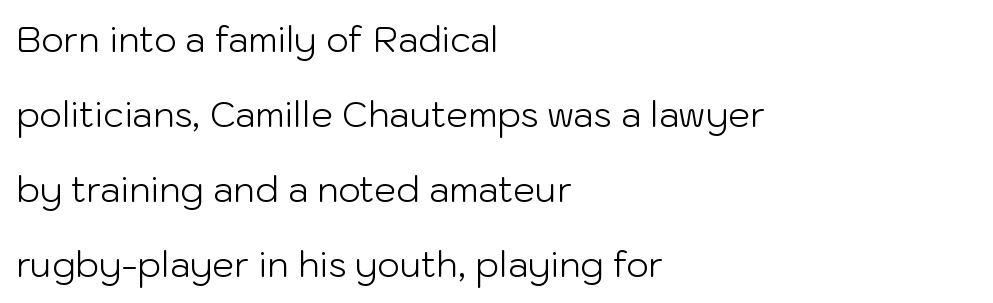
The image shows 35 px light sans-serif type, upright; set left-aligned, loose line spacing (2.14x), normal letter spacing, not underlined; low stroke contrast and a medium x-height.
